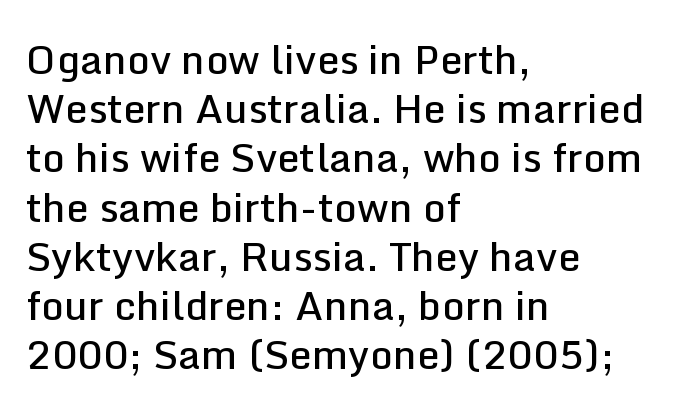
{"serif": "no", "italic": "no", "bold": "semi", "weight": "semibold", "width": "normal", "stroke_contrast": "low", "x_height": "medium", "monospaced": "no", "underline": "no", "align": "left", "line_spacing_ratio": 1.23, "letter_spacing": "normal", "letter_spacing_em": 0.0, "glyph_px": 40}
